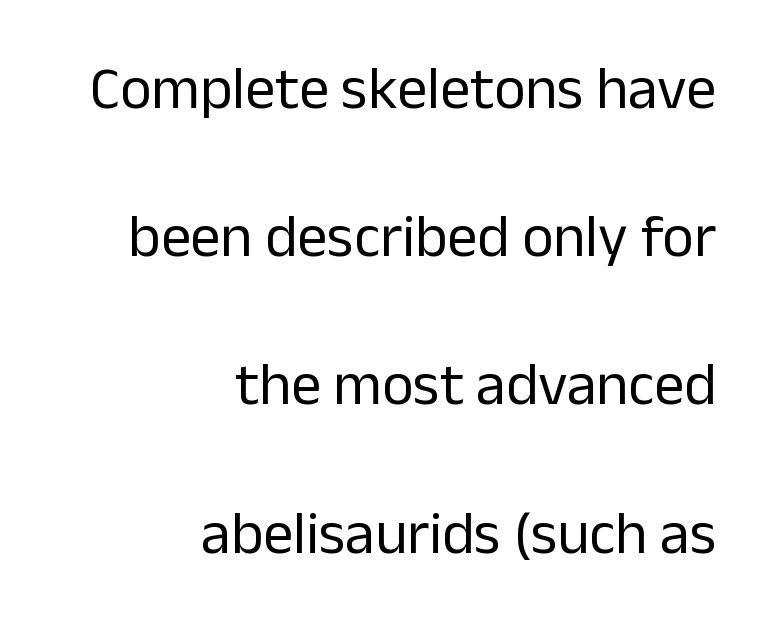
Nope, no serifs anywhere on these letters. Unlike italic type, these characters show no tilt at all. Nobody touched the tracking dial on this one. Line ends are locked; line starts wander. Is this a heavy cut? Hardly; it is regular or lighter. How would I describe the line gaps? Wide and relaxed.
